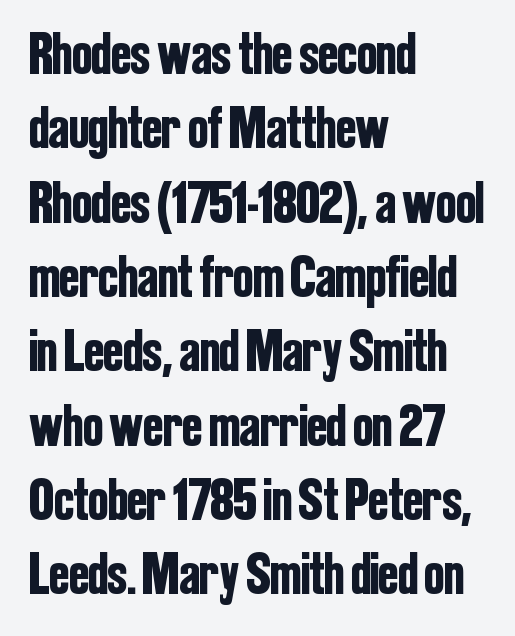
This block has exactly the height ordinary leading produces. Check where the strokes stop: nothing finishes them off — pure sans. No word sits above an underline. Character widths vary here, with narrow letters taking less room than wide ones. Is the letter spacing exaggerated? No — it looks like the ordinary default. The ragged edge is on the right, which tells us the setting is flush left.
